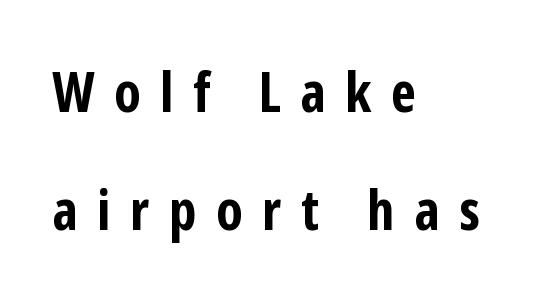
The image shows 56 px bold, condensed sans-serif type, upright; set left-aligned, loose line spacing (2.11x), unusually wide letter spacing (+0.35 em), not underlined; low stroke contrast and a medium x-height.
